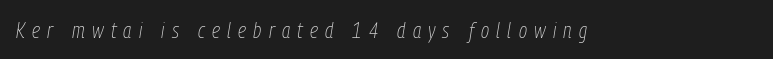
The image shows 22 px text type, italic (leaning right); set unusually wide letter spacing (+0.33 em), not underlined.
